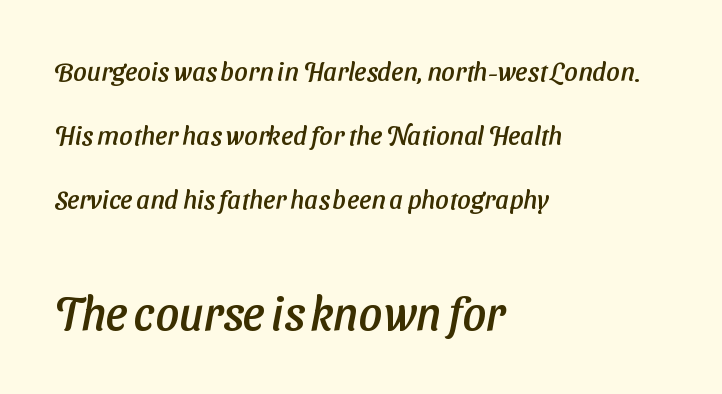
{"serif": "no", "width": "normal", "stroke_contrast": "low", "x_height": "medium", "monospaced": "no", "underline": "no", "align": "left", "line_spacing": "loose", "line_spacing_ratio": 2.47, "letter_spacing": "normal", "letter_spacing_em": 0.0, "larger_block": "second", "size_ratio": 1.77, "glyph_px": 46}
